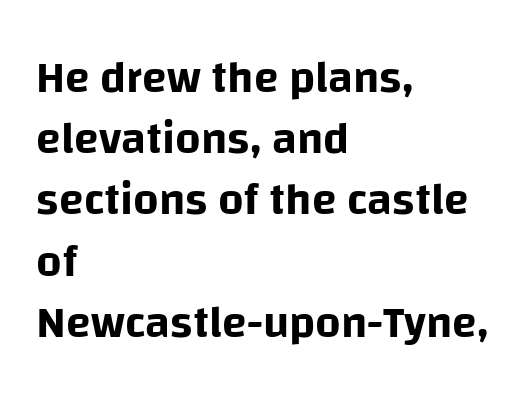
{"serif": "no", "italic": "no", "width": "normal", "stroke_contrast": "low", "x_height": "large", "monospaced": "no", "underline": "no", "align": "left", "line_spacing": "normal", "line_spacing_ratio": 1.36, "letter_spacing": "normal", "letter_spacing_em": 0.0, "glyph_px": 45}
